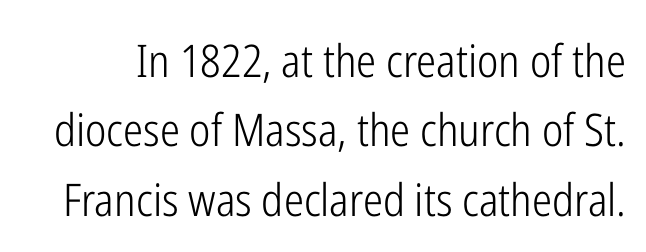
{"serif": "no", "italic": "no", "bold": "no", "weight": "light", "width": "condensed", "stroke_contrast": "low", "x_height": "medium", "monospaced": "no", "underline": "no", "line_spacing": "normal", "line_spacing_ratio": 1.54, "letter_spacing": "normal", "letter_spacing_em": 0.0, "glyph_px": 45}
